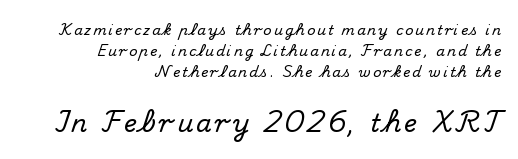
No word sits above an underline. In CSS terms this would be text-align: right. Between these two stacked blocks, the lower one wins on size.
